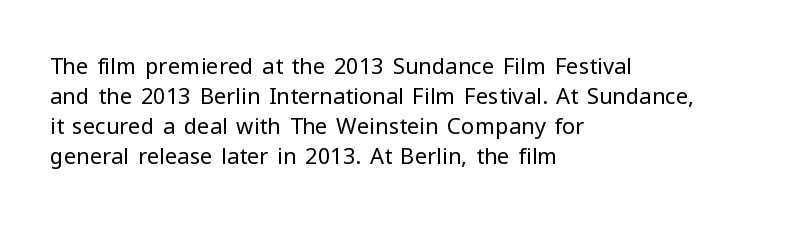
{"italic": "no", "bold": "no", "underline": "no", "align": "left", "line_spacing": "normal", "line_spacing_ratio": 1.36, "letter_spacing": "normal", "letter_spacing_em": 0.0, "glyph_px": 22}
